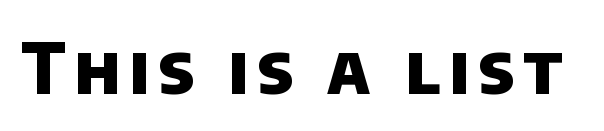
{"serif": "no", "bold": "yes", "weight": "heavy", "width": "normal", "stroke_contrast": "low", "x_height": "large", "monospaced": "no", "underline": "no", "glyph_px": 70}
